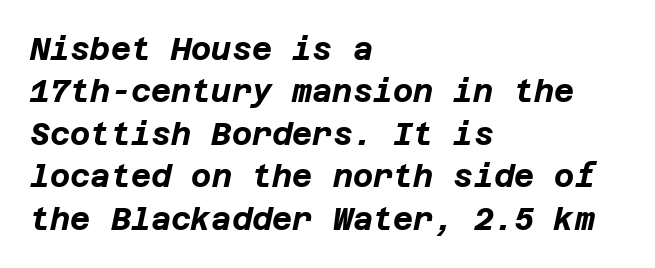
Does the leading feel generous? No, just average. The glyphs look as if they've been sheared to an angle. Glyph-to-glyph distance matches everyday printed text. Has an underline been added? It has not. Pretty heavy lettering here — definitely bold.
